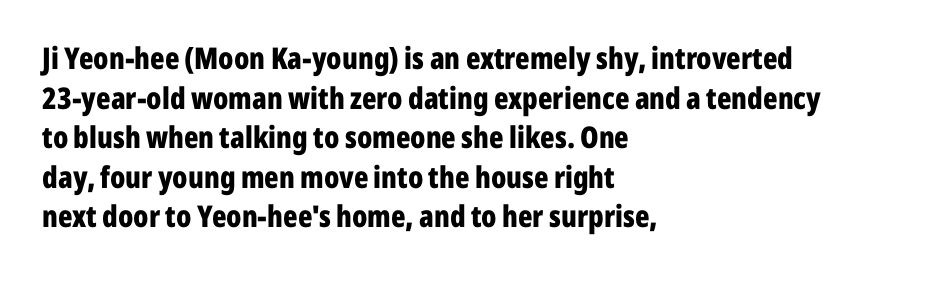
The rendering uses a moderate line-height, typical for paragraphs. Casual observation: everything's shoved over to the left. Descenders are the only things crossing below the line. The specimen reads as upright at a glance. Regarding serifs, this sample does without them. Nobody touched the tracking dial on this one.
